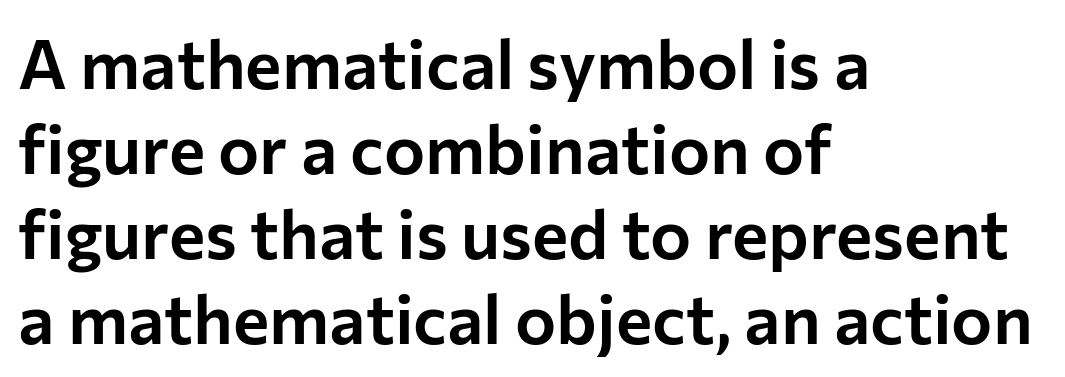
{"serif": "no", "italic": "no", "width": "normal", "stroke_contrast": "low", "x_height": "medium", "monospaced": "no", "underline": "no", "align": "left", "line_spacing_ratio": 1.23, "letter_spacing": "normal", "letter_spacing_em": 0.0, "glyph_px": 69}
